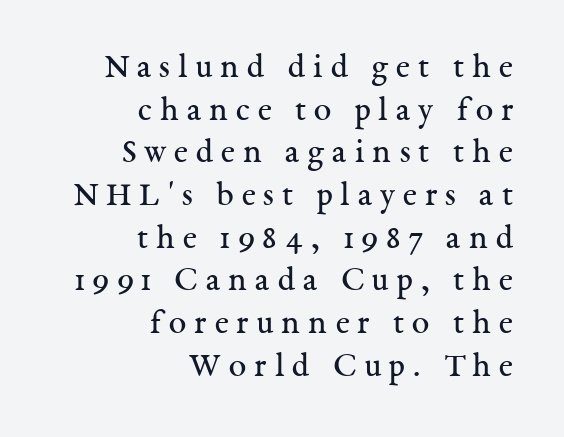
The image shows 35 px regular-weight serif type, upright; set right-aligned, line spacing 1.22x, unusually wide letter spacing (+0.23 em), not underlined; medium stroke contrast and a medium x-height.
